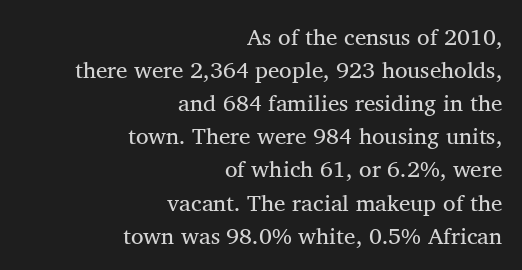
Q: Is the text bold? A: No.
Q: Is the text italic (slanted)? A: No, it is upright.
Q: Is the text underlined? A: No.
Q: How is the paragraph aligned? A: Right-aligned.
Q: Is the spacing between letters normal or unusually wide? A: Normal.
Q: Is the spacing between lines tight, normal or loose? A: Normal.
